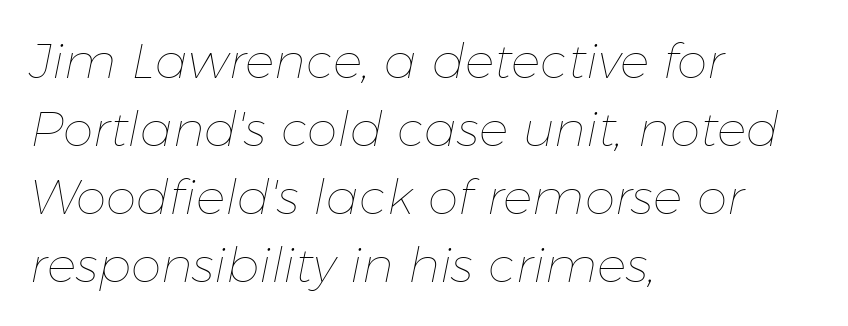
Reading down the block, your eye returns to a fixed left position each line. Designer's note — italics engaged. Unbolded letterforms with no extra heft. Leading matches the norm, producing a regular column.
